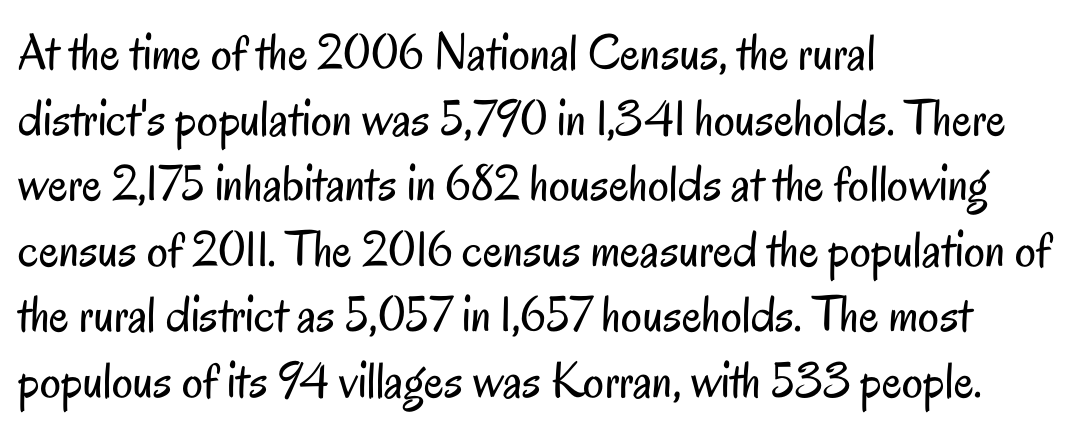
Q: Is the text bold? A: No.
Q: Is the text italic (slanted)? A: No, it is upright.
Q: Is the typeface a serif or a sans-serif typeface? A: Sans-serif.
Q: Is the text underlined? A: No.
Q: How is the paragraph aligned? A: Left-aligned.
Q: Is the spacing between letters normal or unusually wide? A: Normal.
Q: Is the spacing between lines tight, normal or loose? A: Normal.
Q: Width (condensed, normal, or wide)? A: Condensed.
Q: Stroke contrast? A: Low.
Q: x-height? A: Small.
Q: Monospaced? A: No.
